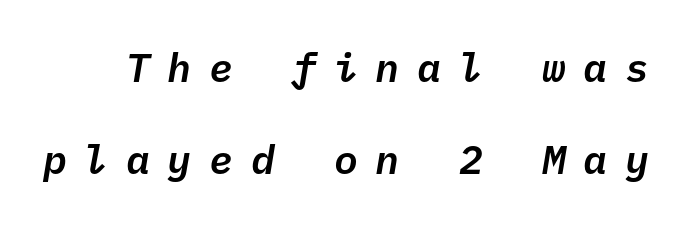
{"italic": "yes", "lean": "right", "slant_degrees": 10, "width": "normal", "stroke_contrast": "low", "x_height": "medium", "monospaced": "yes", "underline": "no", "line_spacing": "loose", "line_spacing_ratio": 2.31, "letter_spacing": "wide", "letter_spacing_em": 0.44, "glyph_px": 40}
